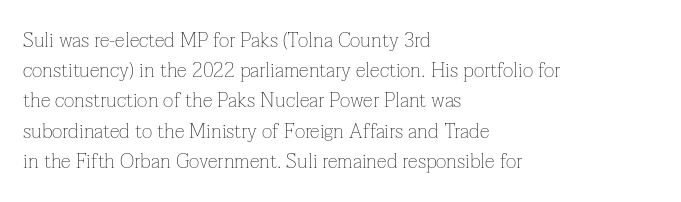
{"italic": "no", "bold": "no", "underline": "no", "align": "left", "line_spacing": "normal", "line_spacing_ratio": 1.51, "letter_spacing": "normal", "letter_spacing_em": 0.0, "glyph_px": 20}
